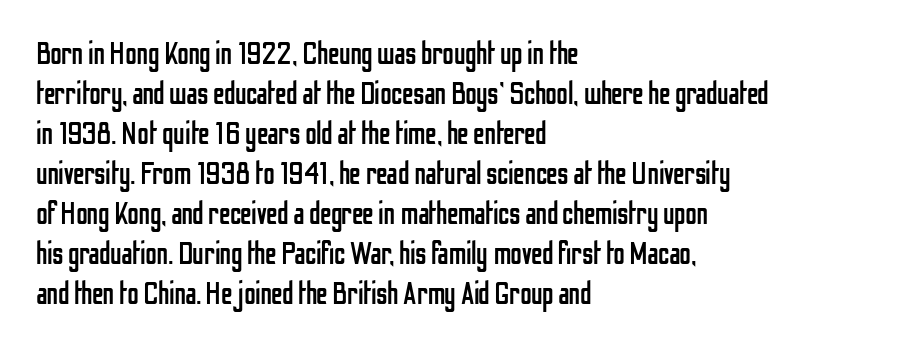
{"serif": "no", "italic": "no", "bold": "no", "weight": "regular", "width": "condensed", "stroke_contrast": "low", "x_height": "medium", "monospaced": "no", "underline": "no", "align": "left", "line_spacing": "normal", "line_spacing_ratio": 1.25, "letter_spacing": "normal", "letter_spacing_em": 0.0, "glyph_px": 32}
